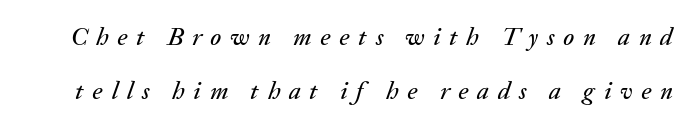
The lettering tilts uniformly, giving the passage an italic look. What stands out about the letter spacing? Its width — letters are far apart. Loosely led — the rows are spread out. The area under the type is left untouched.
